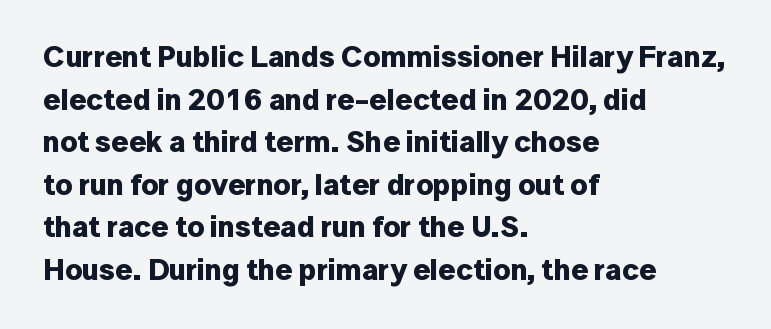
A dark, heavy texture on the line: the type is bold. Visually the block forms a straight wall on the left and a jagged coastline on the right. This rendering leaves character spacing at its baseline value. Think of a printed novel: that variable character pitch is what you see here. Rule under the text: the space is simply empty.
